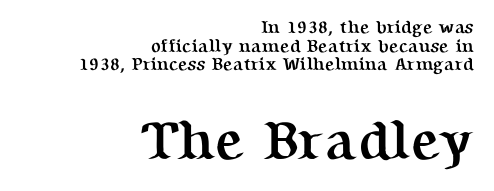
The image shows 55 px semibold serif type, upright; set right-aligned, tight line spacing (1.04x), normal letter spacing, not underlined; the second (bottom) block is 3.06x larger; medium stroke contrast and a medium x-height.
